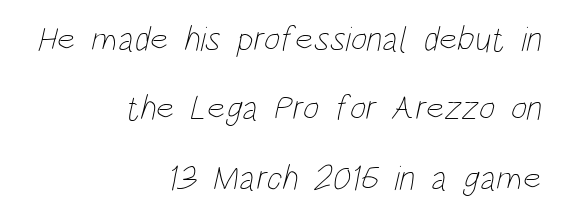
Horizontal alignment here is rightward, an uncommon choice for prose. Unbolded letterforms with no extra heft. Lines of text with bare space underneath. Varying glyph widths throughout — classic text-font behaviour.
